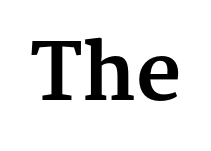
Q: Is the text bold? A: Yes.
Q: Is the text italic (slanted)? A: No, it is upright.
Q: Is the typeface a serif or a sans-serif typeface? A: Serif.
Q: Is the text underlined? A: No.
Q: Is the spacing between letters normal or unusually wide? A: Normal.
Q: Width (condensed, normal, or wide)? A: Normal.
Q: Stroke contrast? A: Medium.
Q: x-height? A: Medium.
Q: Monospaced? A: No.
